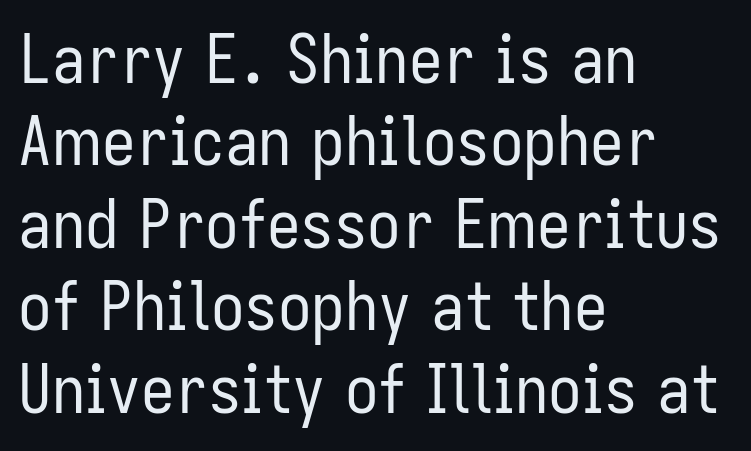
The image shows 67 px regular-weight, condensed sans-serif type, upright; set left-aligned, line spacing 1.23x, normal letter spacing, not underlined; low stroke contrast and a medium x-height.
